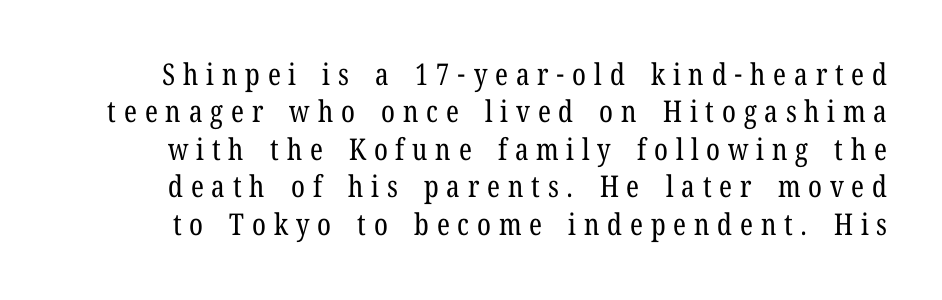
{"serif": "yes", "italic": "no", "bold": "no", "weight": "regular", "width": "condensed", "stroke_contrast": "low", "x_height": "medium", "monospaced": "no", "underline": "no", "line_spacing": "normal", "line_spacing_ratio": 1.25, "letter_spacing": "wide", "letter_spacing_em": 0.26, "glyph_px": 30}
